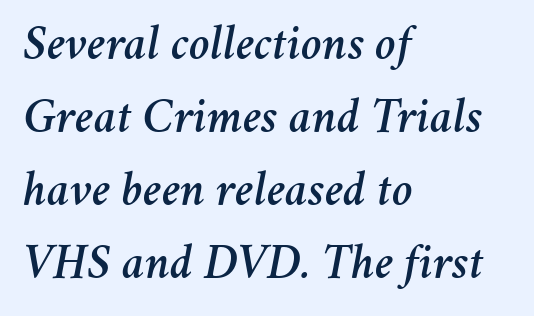
The image shows 50 px text type, italic (leaning right); set left-aligned, normal line spacing (1.46x), normal letter spacing, not underlined; medium stroke contrast and a medium x-height.
